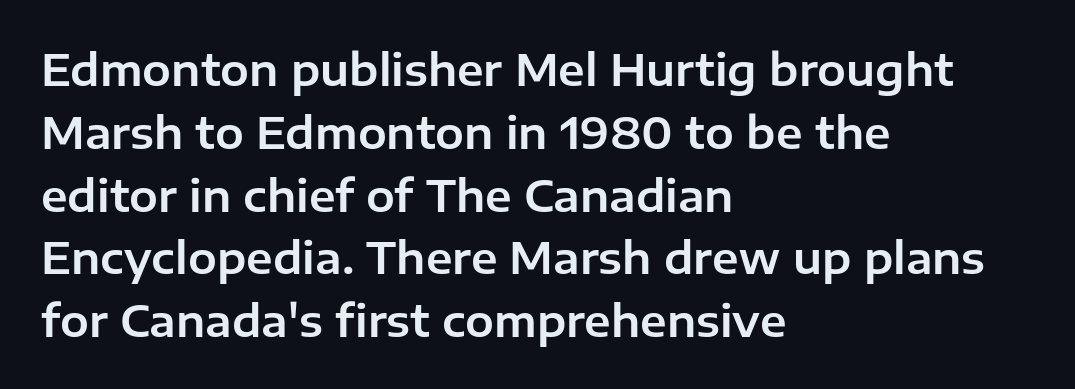
{"serif": "no", "italic": "no", "width": "normal", "stroke_contrast": "low", "x_height": "medium", "monospaced": "no", "underline": "no", "align": "left", "line_spacing": "normal", "line_spacing_ratio": 1.46, "letter_spacing": "normal", "letter_spacing_em": 0.0, "glyph_px": 43}
